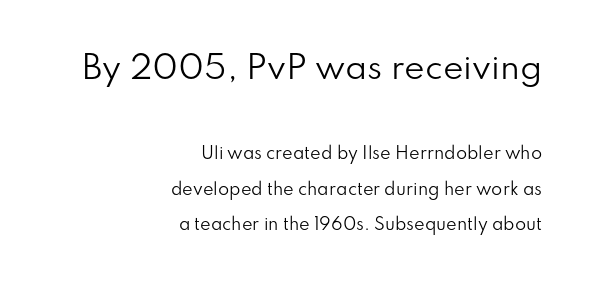
{"serif": "no", "italic": "no", "bold": "no", "weight": "regular", "width": "normal", "stroke_contrast": "low", "x_height": "small", "monospaced": "no", "underline": "no", "align": "right", "line_spacing": "loose", "line_spacing_ratio": 2.21, "letter_spacing": "normal", "letter_spacing_em": 0.0, "larger_block": "first", "size_ratio": 1.94, "glyph_px": 31}
